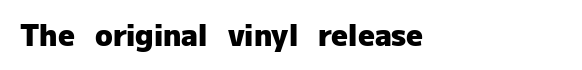
The image shows 29 px heavy sans-serif type, upright; set left-aligned, normal letter spacing, not underlined; low stroke contrast and a medium x-height.
